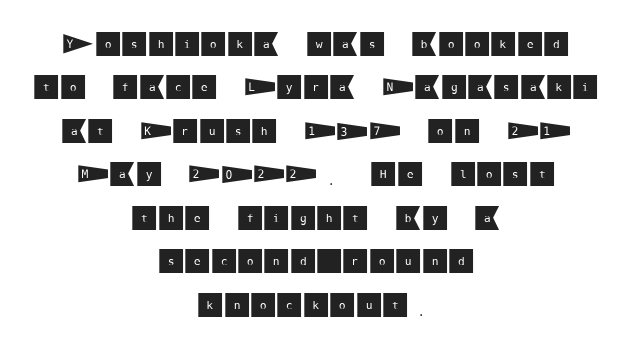
The image shows 27 px text type, upright; set centered, normal line spacing (1.61x), normal letter spacing, not underlined.
